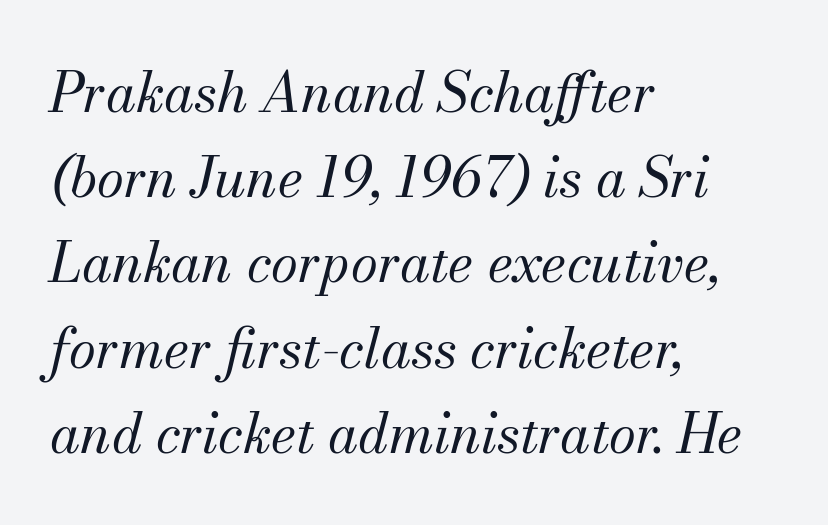
{"serif": "yes", "italic": "yes", "lean": "right", "slant_degrees": 13, "bold": "no", "weight": "regular", "width": "normal", "stroke_contrast": "medium", "x_height": "small", "monospaced": "no", "underline": "no", "align": "left", "line_spacing": "normal", "line_spacing_ratio": 1.55, "letter_spacing": "normal", "letter_spacing_em": 0.0, "glyph_px": 55}
